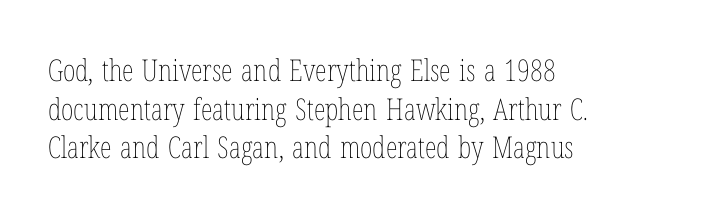
The image shows 30 px thin, condensed type, upright; set left-aligned, normal line spacing (1.29x), normal letter spacing, not underlined; low stroke contrast and a medium x-height.
